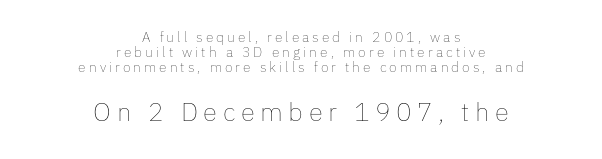
Q: Is the text bold? A: No.
Q: Is the text italic (slanted)? A: No, it is upright.
Q: Is the text underlined? A: No.
Q: How is the paragraph aligned? A: Centered.
Q: Is the spacing between letters normal or unusually wide? A: Unusually wide.
Q: Is the spacing between lines tight, normal or loose? A: Tight.
Q: Which block of text is set in a larger size, the first (top) or the second (bottom)? A: The second (bottom) one.
